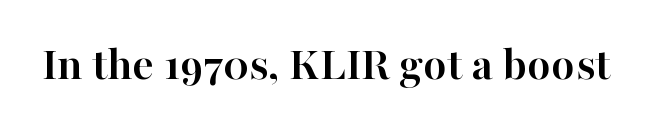
The image shows 48 px semibold serif type, upright; set normal letter spacing, not underlined; high stroke contrast and a medium x-height.
